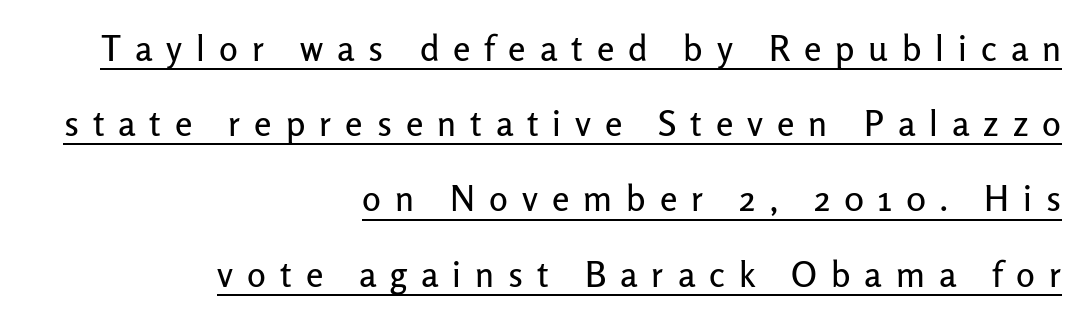
Q: Is the text italic (slanted)? A: No, it is upright.
Q: Is the typeface a serif or a sans-serif typeface? A: Sans-serif.
Q: Is the text underlined? A: Yes.
Q: How is the paragraph aligned? A: Right-aligned.
Q: Is the spacing between letters normal or unusually wide? A: Unusually wide.
Q: Is the spacing between lines tight, normal or loose? A: Loose.
Q: Width (condensed, normal, or wide)? A: Normal.
Q: Stroke contrast? A: Low.
Q: x-height? A: Medium.
Q: Monospaced? A: No.
